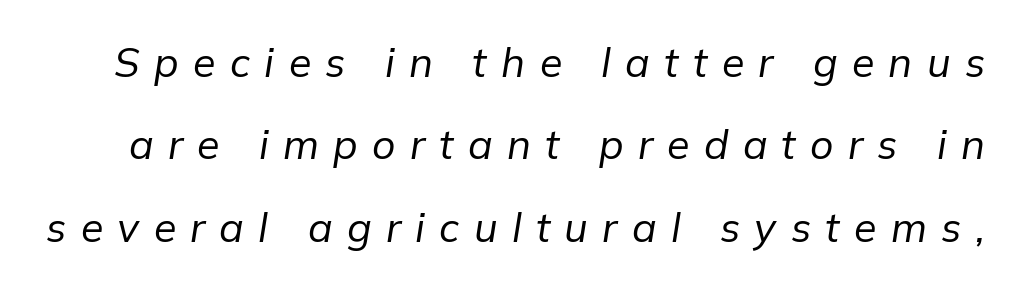
The image shows 41 px regular-weight type, italic (leaning right); set loose line spacing (2.01x), unusually wide letter spacing (+0.35 em), not underlined; low stroke contrast and a medium x-height.
